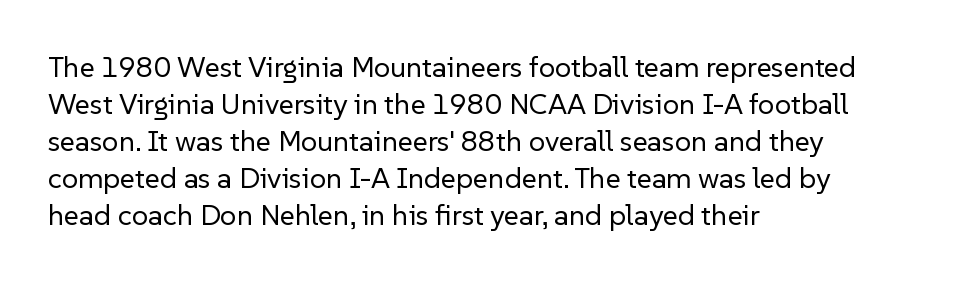
Q: Is the text bold? A: No.
Q: Is the text italic (slanted)? A: No, it is upright.
Q: Is the typeface a serif or a sans-serif typeface? A: Sans-serif.
Q: Is the text underlined? A: No.
Q: How is the paragraph aligned? A: Left-aligned.
Q: Is the spacing between letters normal or unusually wide? A: Normal.
Q: Is the spacing between lines tight, normal or loose? A: Normal.
Q: Width (condensed, normal, or wide)? A: Normal.
Q: Stroke contrast? A: Low.
Q: x-height? A: Medium.
Q: Monospaced? A: No.
